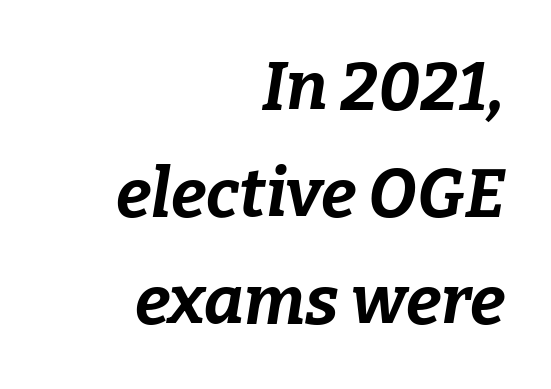
The image shows 68 px bold type, italic (leaning right); set right-aligned, normal line spacing (1.57x), normal letter spacing, not underlined; low stroke contrast and a medium x-height.
